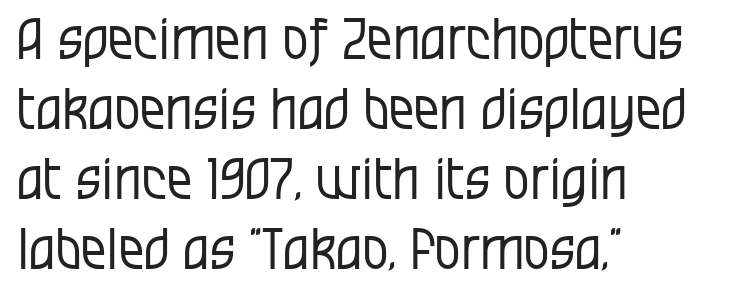
{"serif": "no", "italic": "no", "bold": "no", "weight": "regular", "width": "condensed", "stroke_contrast": "low", "x_height": "large", "monospaced": "no", "underline": "no", "align": "left", "line_spacing_ratio": 1.23, "letter_spacing": "normal", "letter_spacing_em": 0.0, "glyph_px": 57}
